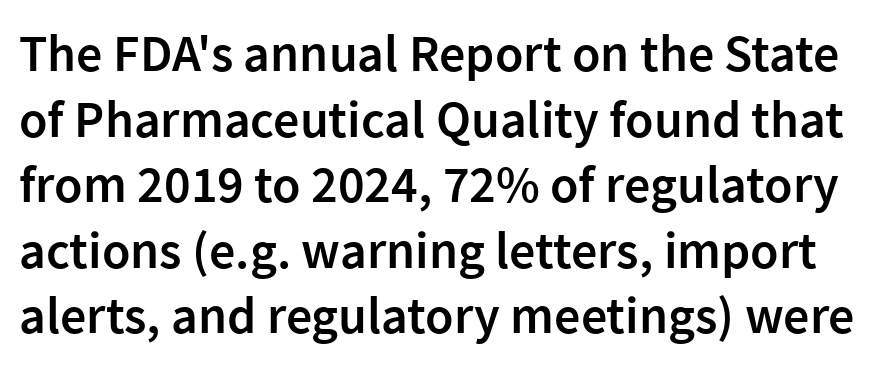
Q: Is the text bold? A: Semi-bold.
Q: Is the text italic (slanted)? A: No, it is upright.
Q: Is the typeface a serif or a sans-serif typeface? A: Sans-serif.
Q: Is the text underlined? A: No.
Q: Is the spacing between letters normal or unusually wide? A: Normal.
Q: Is the spacing between lines tight, normal or loose? A: Normal.
Q: Width (condensed, normal, or wide)? A: Normal.
Q: Stroke contrast? A: Low.
Q: x-height? A: Medium.
Q: Monospaced? A: No.
